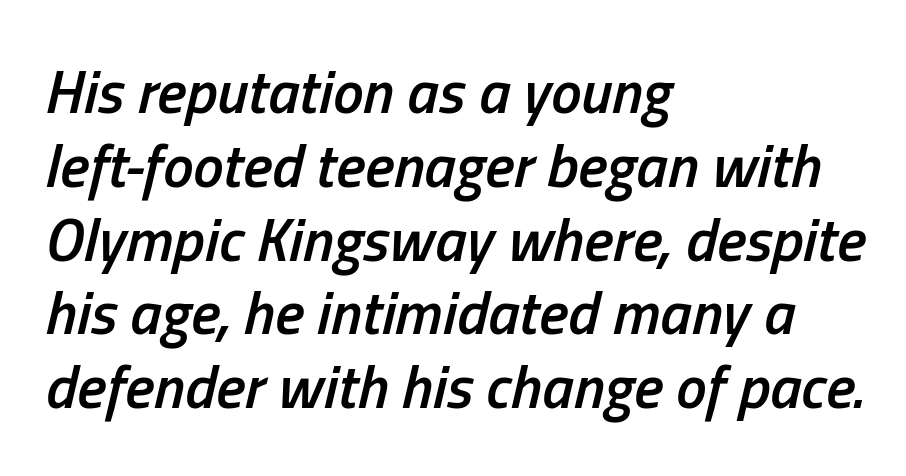
The rendering applies a slant to the glyphs. Spacing verdict: proportional, widths tailored to each character. A clean baseline with only descenders dipping below it. A typesetter would call this zero additional tracking. A semibold gives these letters moderate extra thickness, short of bold.
